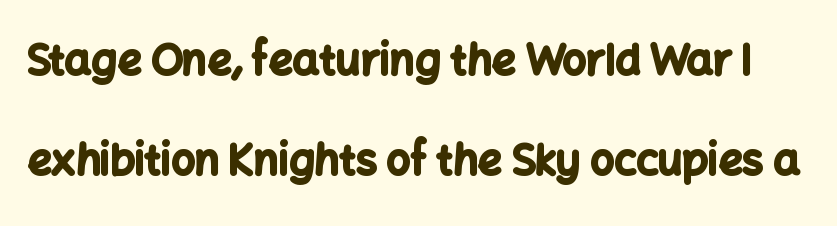
The image shows 42 px bold sans-serif type, upright; set loose line spacing (2.39x), normal letter spacing, not underlined; low stroke contrast and a medium x-height.
